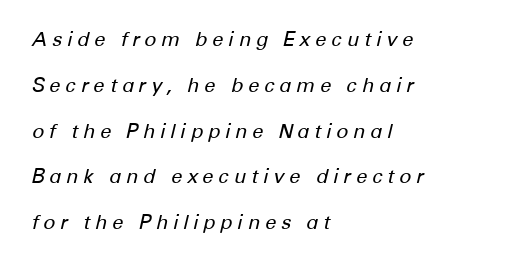
Q: Is the text bold? A: No.
Q: Is the text italic (slanted)? A: Yes, it leans right by about 12 degrees.
Q: Is the text underlined? A: No.
Q: How is the paragraph aligned? A: Left-aligned.
Q: Is the spacing between letters normal or unusually wide? A: Unusually wide.
Q: Is the spacing between lines tight, normal or loose? A: Loose.
